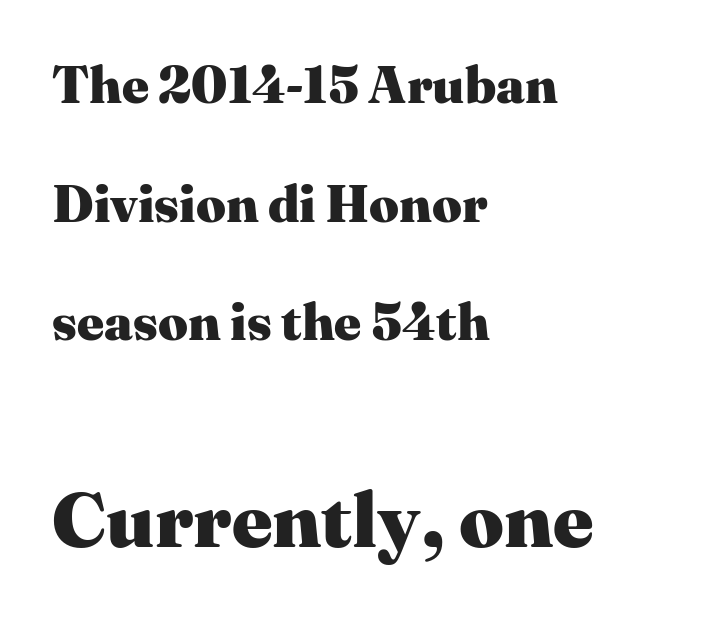
Vertical spacing — loose. The letterforms sit shoulder to shoulder at normal distance. Ascenders rise straight up at ninety degrees. Character widths vary here, with narrow letters taking less room than wide ones.
